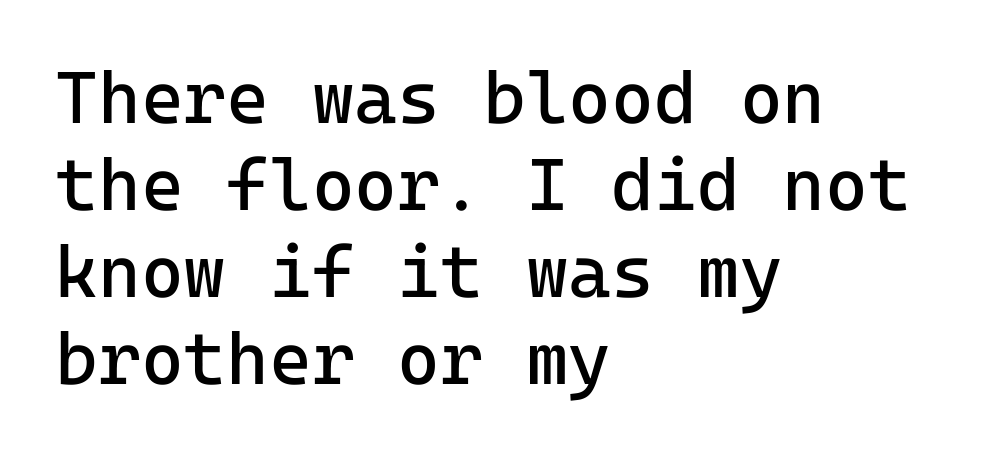
No italicization has been applied; the sample stays upright. The horizontal fit of the characters is conventional and even. Has an underline been added? It has not. Stroke thickness stays within the range of a standard reading face or lighter. Where is the straight margin? On the left. These lines are composed in type without serifs.
